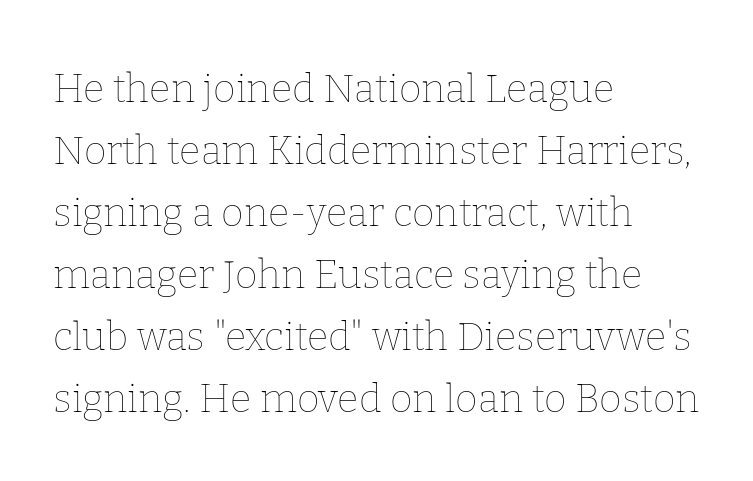
Q: Is the text bold? A: No.
Q: Is the text italic (slanted)? A: No, it is upright.
Q: Is the text underlined? A: No.
Q: How is the paragraph aligned? A: Left-aligned.
Q: Is the spacing between letters normal or unusually wide? A: Normal.
Q: Is the spacing between lines tight, normal or loose? A: Normal.
Q: Width (condensed, normal, or wide)? A: Normal.
Q: Stroke contrast? A: Low.
Q: x-height? A: Medium.
Q: Monospaced? A: No.
